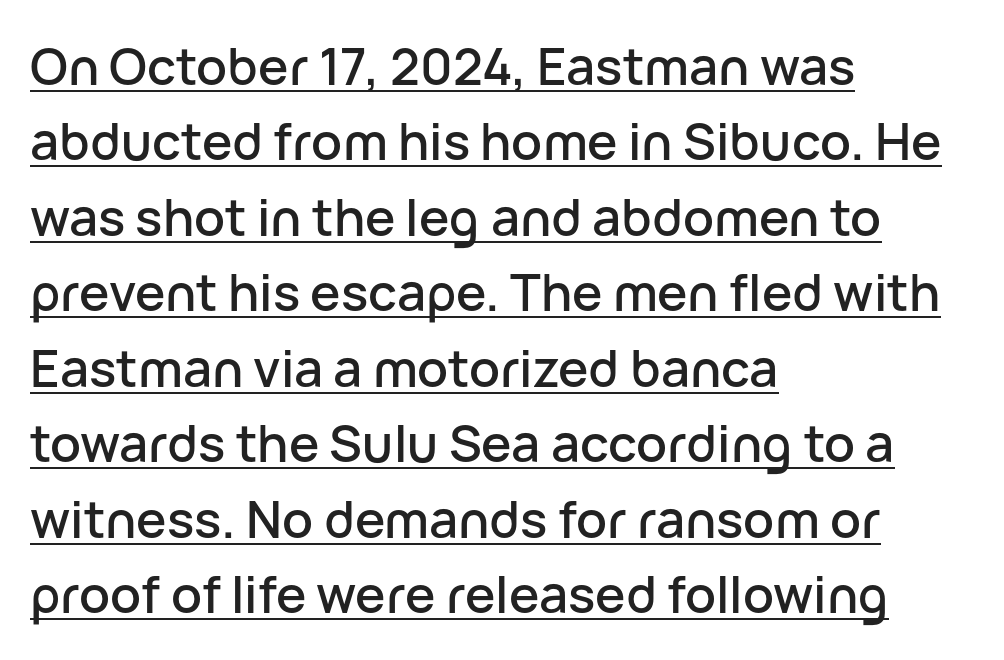
The image shows 51 px sans-serif type, upright; set left-aligned, normal line spacing (1.48x), normal letter spacing, underlined; low stroke contrast and a medium x-height.
